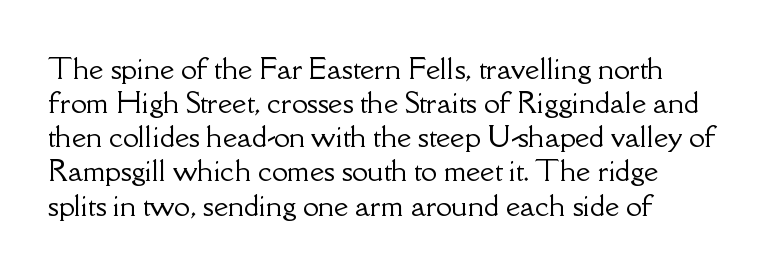
What stands out about the letter spacing? Nothing — it is the standard amount. This sample has the flowing, uneven cadence of proportional lettering. Serif or sans? Serif — the stroke terminals have little feet. Designer's note — italics off, roman on.
